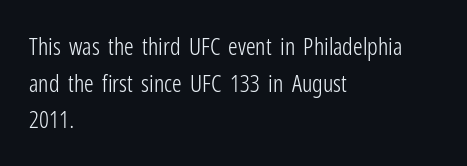
Q: Is the text bold? A: No.
Q: Is the text italic (slanted)? A: No, it is upright.
Q: Is the text underlined? A: No.
Q: How is the paragraph aligned? A: Left-aligned.
Q: Is the spacing between letters normal or unusually wide? A: Normal.
Q: Is the spacing between lines tight, normal or loose? A: Normal.
